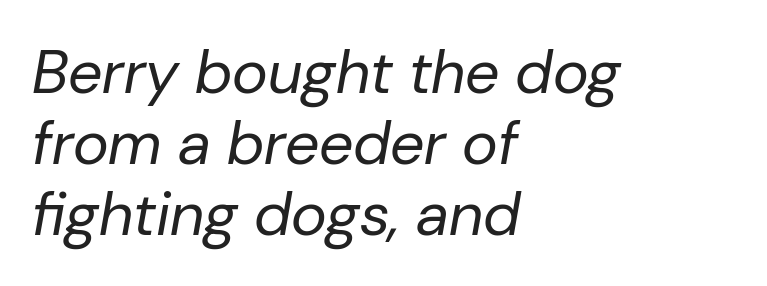
Q: Is the text bold? A: No.
Q: Is the text italic (slanted)? A: Yes, it leans right by about 10 degrees.
Q: Is the text underlined? A: No.
Q: How is the paragraph aligned? A: Left-aligned.
Q: Is the spacing between letters normal or unusually wide? A: Normal.
Q: Width (condensed, normal, or wide)? A: Normal.
Q: Stroke contrast? A: Low.
Q: x-height? A: Medium.
Q: Monospaced? A: No.
